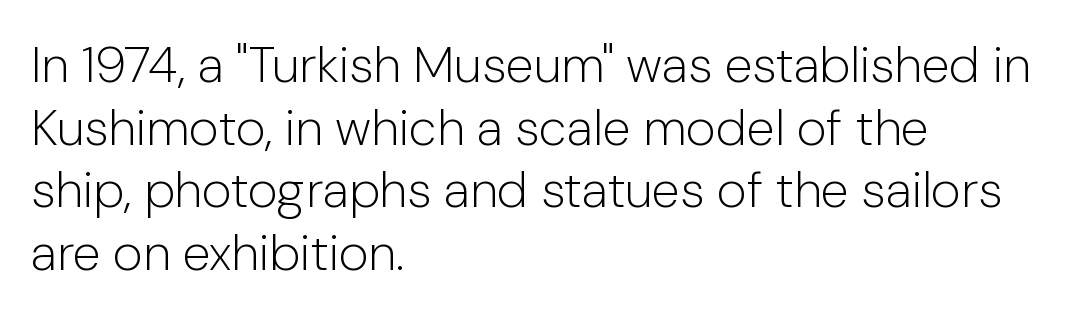
Q: Is the text bold? A: No.
Q: Is the text italic (slanted)? A: No, it is upright.
Q: Is the typeface a serif or a sans-serif typeface? A: Sans-serif.
Q: Is the text underlined? A: No.
Q: How is the paragraph aligned? A: Left-aligned.
Q: Is the spacing between letters normal or unusually wide? A: Normal.
Q: Width (condensed, normal, or wide)? A: Normal.
Q: Stroke contrast? A: Low.
Q: x-height? A: Medium.
Q: Monospaced? A: No.
